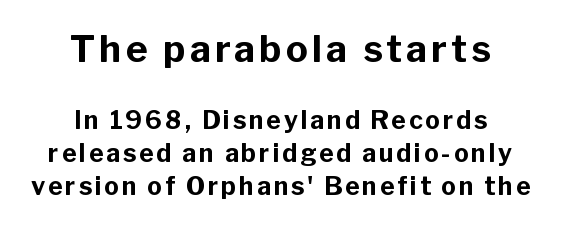
The image shows 37 px bold sans-serif type, upright; set centered, normal line spacing (1.32x), not underlined; the first (top) block is 1.48x larger; low stroke contrast and a medium x-height.
